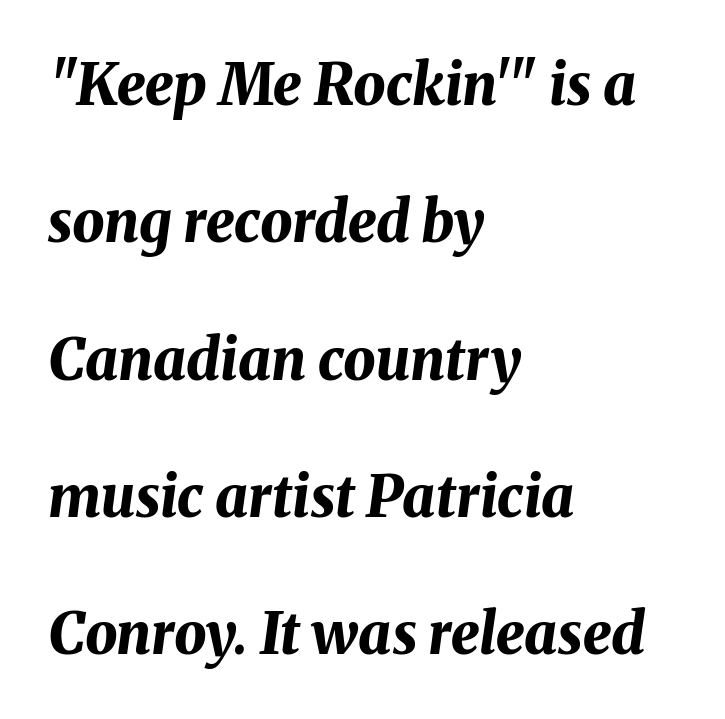
What weight is shown? A full bold with thick strokes. There is no visible air inserted between adjacent glyphs. Leading is clearly above the norm, producing a sparse column. In terms of posture, this sample is oblique. These lines stack with their left ends in a neat column.
